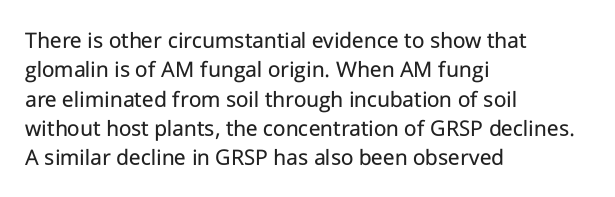
Notice how the stems are strictly vertical — no italics here. Standard letterfit; no display-style spreading of the glyphs. The space beneath each line is pristine and unruled. Counters stay open thanks to moderate or lighter strokes. A classic flush-left, rag-right setting is used for this passage.
